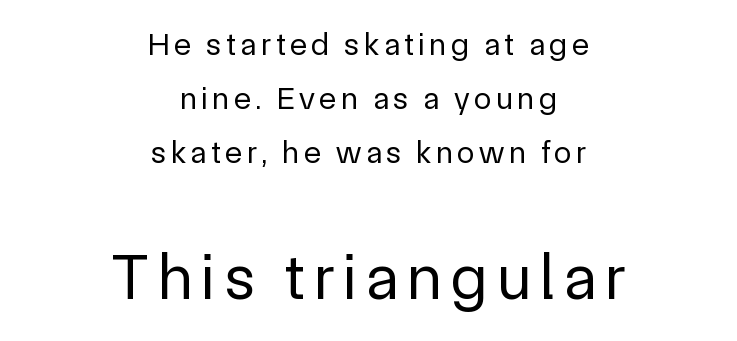
Think of a printed novel: that variable character pitch is what you see here. Whoever set this made the second block the dominant, larger element. Underline: absent. It's the straight-up-and-down kind of type. The designer left line spacing at the default. Which margin do the lines hug? Neither — every line sits in the middle.
